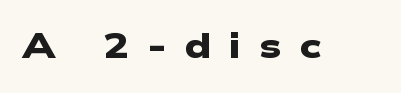
Q: Is the text bold? A: Yes.
Q: Is the typeface a serif or a sans-serif typeface? A: Sans-serif.
Q: Is the text underlined? A: No.
Q: Is the spacing between letters normal or unusually wide? A: Unusually wide.
Q: Width (condensed, normal, or wide)? A: Wide.
Q: Stroke contrast? A: Low.
Q: x-height? A: Medium.
Q: Monospaced? A: No.
